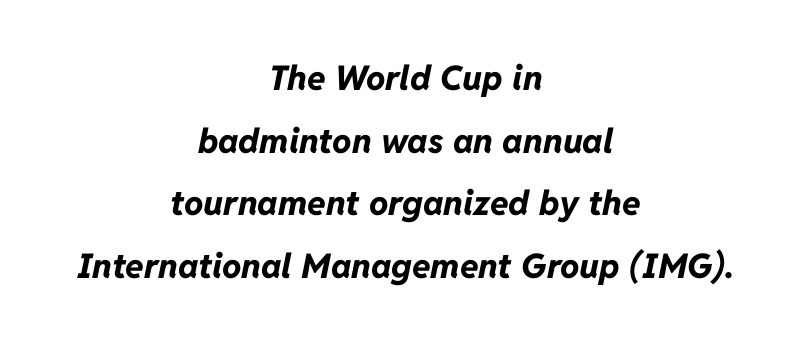
Q: Is the text bold? A: Yes.
Q: Is the text italic (slanted)? A: Yes, it leans right by about 11 degrees.
Q: Is the text underlined? A: No.
Q: How is the paragraph aligned? A: Centered.
Q: Is the spacing between letters normal or unusually wide? A: Normal.
Q: Width (condensed, normal, or wide)? A: Normal.
Q: Stroke contrast? A: Low.
Q: x-height? A: Medium.
Q: Monospaced? A: No.
